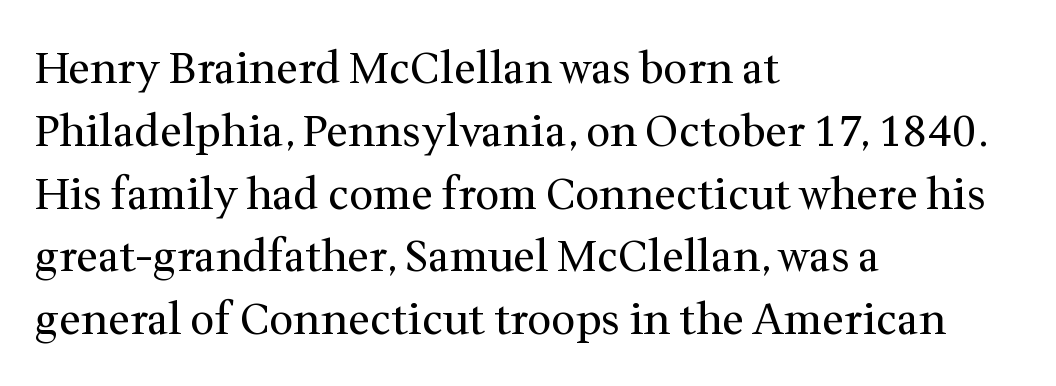
The image shows 43 px regular-weight serif type, upright; set left-aligned, normal line spacing (1.46x), normal letter spacing, not underlined; medium stroke contrast and a medium x-height.
